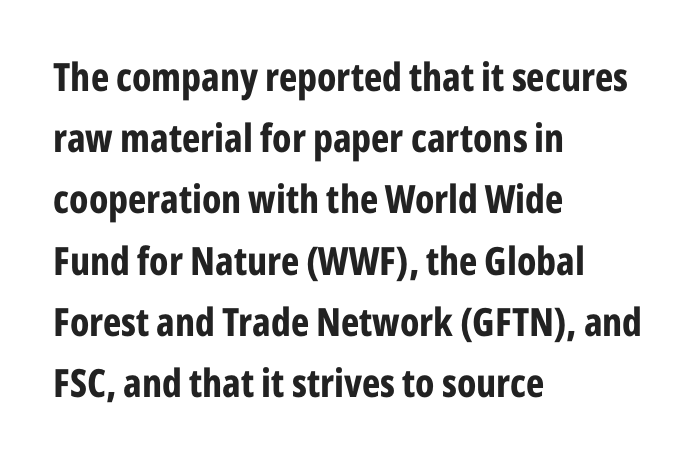
A full-strength bold gives these letters their thick strokes. The rendering uses natural spacing where letterforms have individual widths. This sample uses plain, unmodified letter spacing. This rendering uses left alignment, leaving the right contour irregular. The font family rendered here belongs to the sans-serif group.
